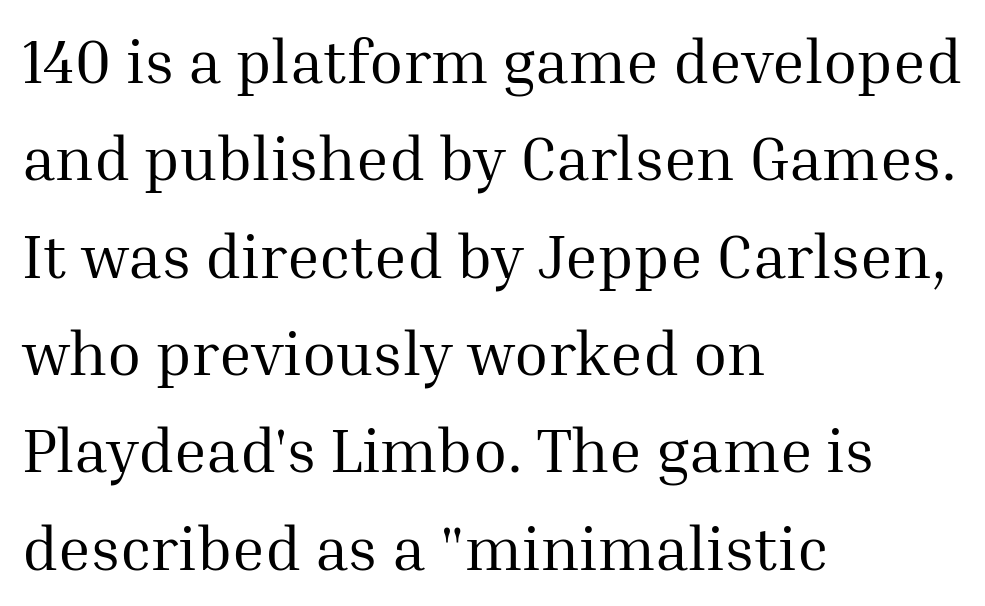
The image shows 62 px regular-weight serif type, upright; set left-aligned, normal line spacing (1.57x), normal letter spacing, not underlined; medium stroke contrast and a medium x-height.
